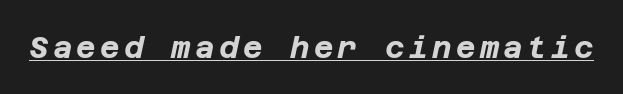
The image shows 30 px bold type, italic (leaning right); set underlined; low stroke contrast and a large x-height.
